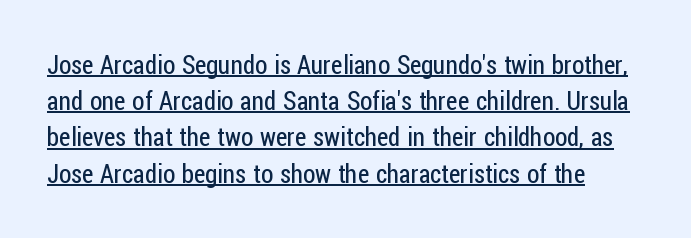
Q: Is the text bold? A: No.
Q: Is the text italic (slanted)? A: No, it is upright.
Q: Is the text underlined? A: Yes.
Q: Is the spacing between letters normal or unusually wide? A: Normal.
Q: Is the spacing between lines tight, normal or loose? A: Normal.
